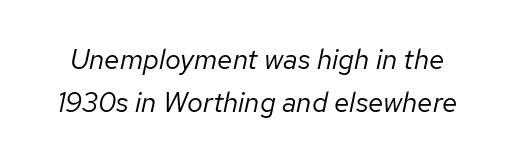
Weight: not bold — regular or lighter. Any mark beneath the type? The region is blank. Nobody touched the tracking dial on this one. Posture: slanted.
